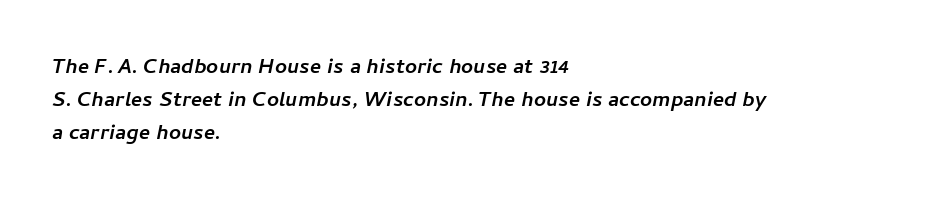
The image shows 21 px bold type, italic (leaning right); set left-aligned, normal line spacing (1.58x), normal letter spacing, not underlined.
